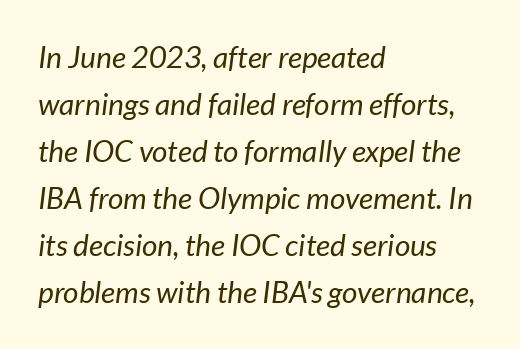
The ragged edge is on the right, which tells us the setting is flush left. No extra ink here — the face is not bold. Quick note: underline off. Vertically, the passage feels balanced, rows spaced as you'd expect. Each letter keeps its own natural width here, so spacing adapts to shape.
